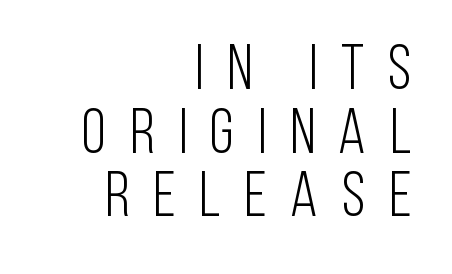
{"serif": "no", "italic": "no", "bold": "no", "weight": "light", "width": "condensed", "stroke_contrast": "low", "x_height": "large", "monospaced": "no", "underline": "no", "align": "right", "line_spacing": "tight", "line_spacing_ratio": 1.01, "letter_spacing": "wide", "letter_spacing_em": 0.38, "glyph_px": 63}
